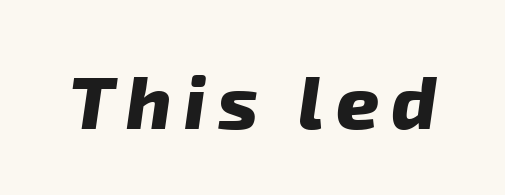
Q: Is the text bold? A: Yes.
Q: Is the typeface a serif or a sans-serif typeface? A: Sans-serif.
Q: Is the text underlined? A: No.
Q: Width (condensed, normal, or wide)? A: Normal.
Q: Stroke contrast? A: Low.
Q: x-height? A: Medium.
Q: Monospaced? A: No.
